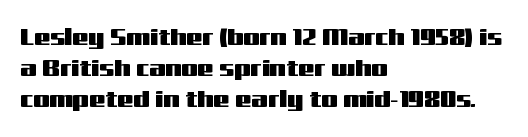
Q: Is the text italic (slanted)? A: No, it is upright.
Q: Is the text underlined? A: No.
Q: How is the paragraph aligned? A: Left-aligned.
Q: Is the spacing between letters normal or unusually wide? A: Normal.
Q: Is the spacing between lines tight, normal or loose? A: Normal.
